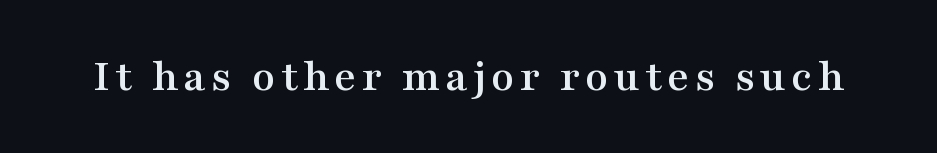
Q: Is the text italic (slanted)? A: No, it is upright.
Q: Is the typeface a serif or a sans-serif typeface? A: Serif.
Q: Is the text underlined? A: No.
Q: Width (condensed, normal, or wide)? A: Wide.
Q: Stroke contrast? A: Medium.
Q: x-height? A: Medium.
Q: Monospaced? A: No.
